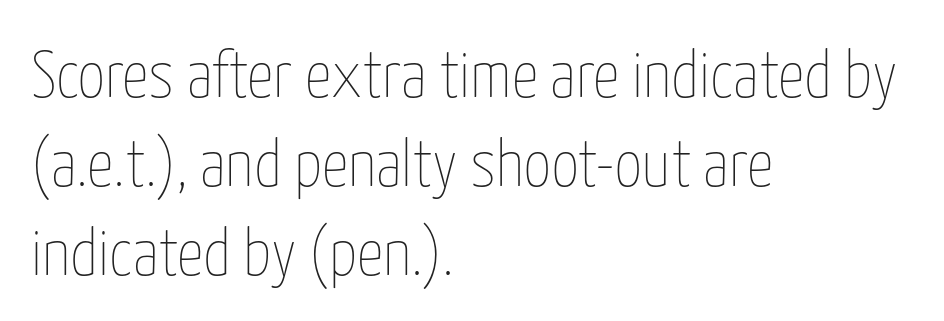
Students, observe: this is what conventionally led text looks like. The paragraph shown leans on its left margin. You could not count columns in this text — the font is proportionally spaced. The font's upright variant was chosen for this text. Weight: not bold — regular or lighter.
